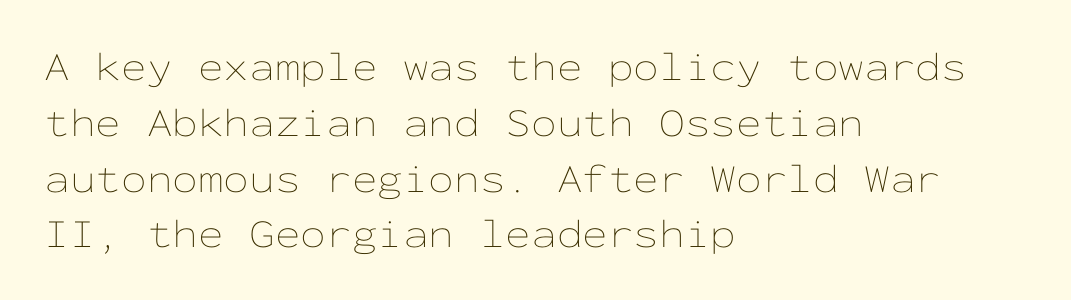
{"italic": "no", "bold": "no", "weight": "thin", "width": "wide", "stroke_contrast": "low", "x_height": "medium", "monospaced": "yes", "underline": "no", "align": "left", "line_spacing": "normal", "line_spacing_ratio": 1.36, "letter_spacing": "normal", "letter_spacing_em": 0.0, "glyph_px": 41}
